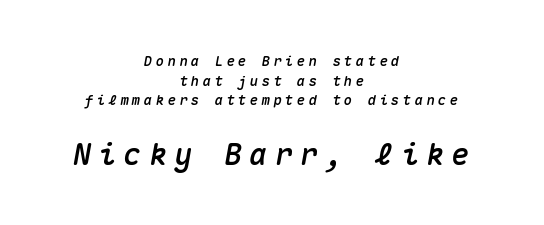
{"italic": "yes", "lean": "right", "slant_degrees": 10, "width": "normal", "stroke_contrast": "medium", "x_height": "medium", "monospaced": "yes", "underline": "no", "align": "center", "line_spacing": "normal", "line_spacing_ratio": 1.4, "letter_spacing": "wide", "letter_spacing_em": 0.24, "larger_block": "second", "size_ratio": 2.14, "glyph_px": 30}
